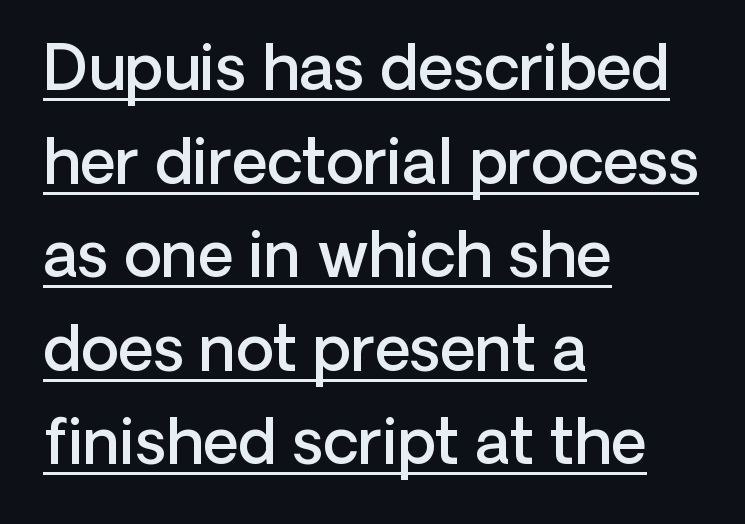
Q: Is the text bold? A: Semi-bold.
Q: Is the text italic (slanted)? A: No, it is upright.
Q: Is the typeface a serif or a sans-serif typeface? A: Sans-serif.
Q: Is the text underlined? A: Yes.
Q: How is the paragraph aligned? A: Left-aligned.
Q: Is the spacing between letters normal or unusually wide? A: Normal.
Q: Is the spacing between lines tight, normal or loose? A: Normal.
Q: Width (condensed, normal, or wide)? A: Normal.
Q: Stroke contrast? A: Low.
Q: x-height? A: Medium.
Q: Monospaced? A: No.
